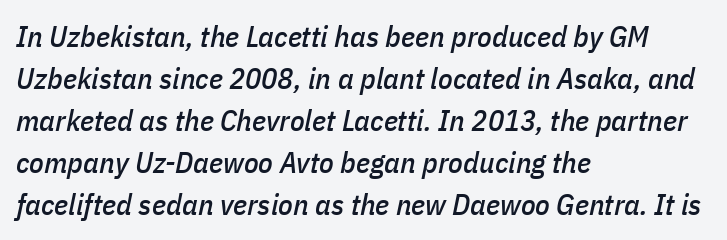
The image shows 30 px condensed type, italic (leaning right); set left-aligned, normal line spacing (1.4x), normal letter spacing, not underlined; low stroke contrast and a medium x-height.
